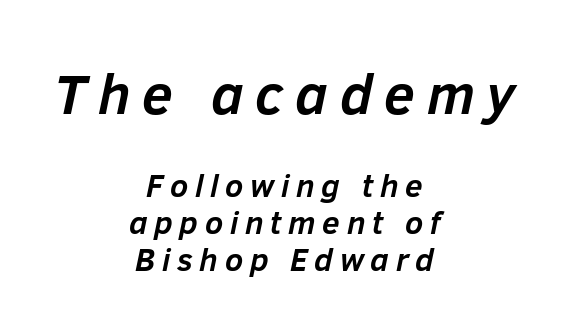
The image shows 56 px semibold type, italic (leaning right); set centered, tight line spacing (1.15x), unusually wide letter spacing (+0.21 em), not underlined; the first (top) block is 1.75x larger; low stroke contrast and a medium x-height.
